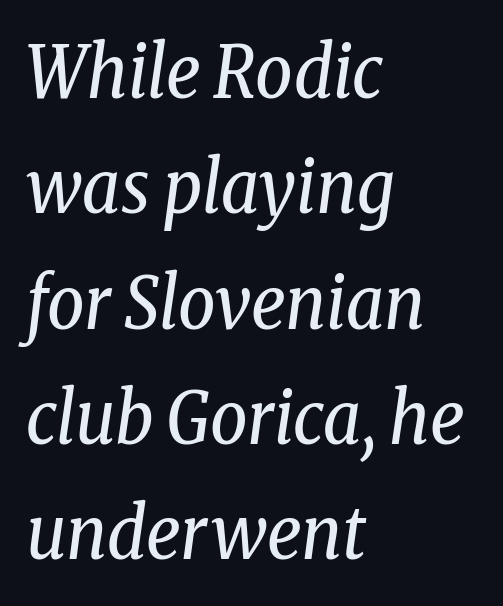
Q: Is the text bold? A: No.
Q: Is the text italic (slanted)? A: Yes, it leans right by about 8 degrees.
Q: Is the typeface a serif or a sans-serif typeface? A: Serif.
Q: Is the text underlined? A: No.
Q: How is the paragraph aligned? A: Left-aligned.
Q: Is the spacing between letters normal or unusually wide? A: Normal.
Q: Is the spacing between lines tight, normal or loose? A: Normal.
Q: Width (condensed, normal, or wide)? A: Condensed.
Q: Stroke contrast? A: Low.
Q: x-height? A: Medium.
Q: Monospaced? A: No.
